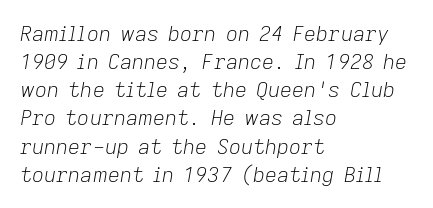
The image shows 21 px text type, italic (leaning right); set left-aligned, normal line spacing (1.34x), normal letter spacing, not underlined.
